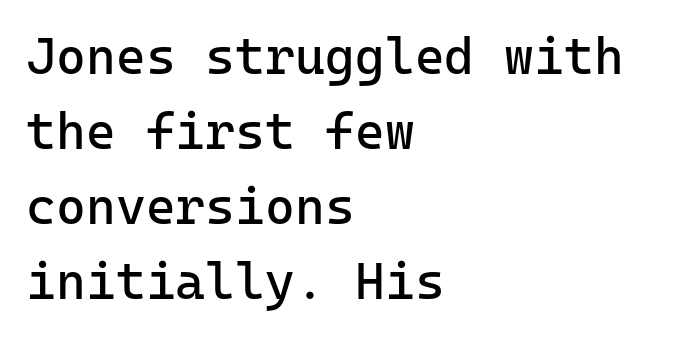
Q: Is the text bold? A: No.
Q: Is the text italic (slanted)? A: No, it is upright.
Q: Is the typeface a serif or a sans-serif typeface? A: Sans-serif.
Q: Is the text underlined? A: No.
Q: How is the paragraph aligned? A: Left-aligned.
Q: Is the spacing between letters normal or unusually wide? A: Normal.
Q: Is the spacing between lines tight, normal or loose? A: Normal.
Q: Width (condensed, normal, or wide)? A: Normal.
Q: Stroke contrast? A: Low.
Q: x-height? A: Medium.
Q: Monospaced? A: Yes.
